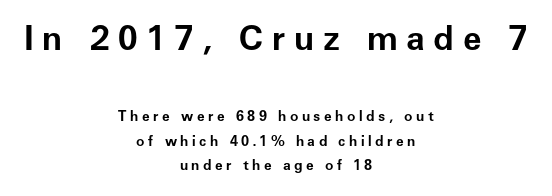
{"serif": "no", "italic": "no", "bold": "yes", "weight": "bold", "width": "normal", "stroke_contrast": "low", "x_height": "medium", "monospaced": "no", "underline": "no", "align": "center", "line_spacing_ratio": 1.76, "letter_spacing": "wide", "letter_spacing_em": 0.25, "larger_block": "first", "size_ratio": 2.43, "glyph_px": 34}
